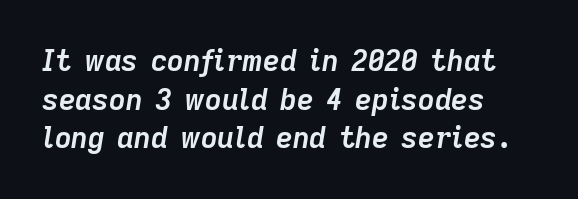
Descenders are the only things crossing below the line. Short and long lines alike share a common starting point at left. Letter spacing: default. When letters slant like this, we call the style italic. Looks like regular typesetting: each glyph gets only the width it needs.
